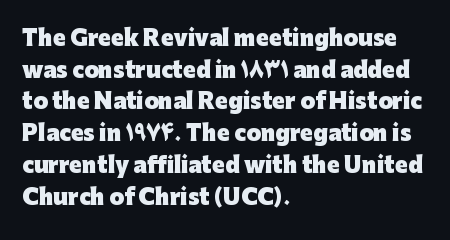
Q: Is the text bold? A: Yes.
Q: Is the text italic (slanted)? A: No, it is upright.
Q: Is the text underlined? A: No.
Q: How is the paragraph aligned? A: Left-aligned.
Q: Is the spacing between letters normal or unusually wide? A: Normal.
Q: Is the spacing between lines tight, normal or loose? A: Normal.
